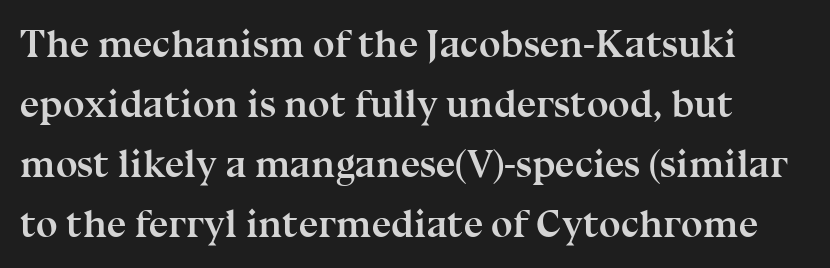
The image shows 39 px semibold serif type, upright; set normal line spacing (1.54x), normal letter spacing, not underlined; medium stroke contrast and a medium x-height.
